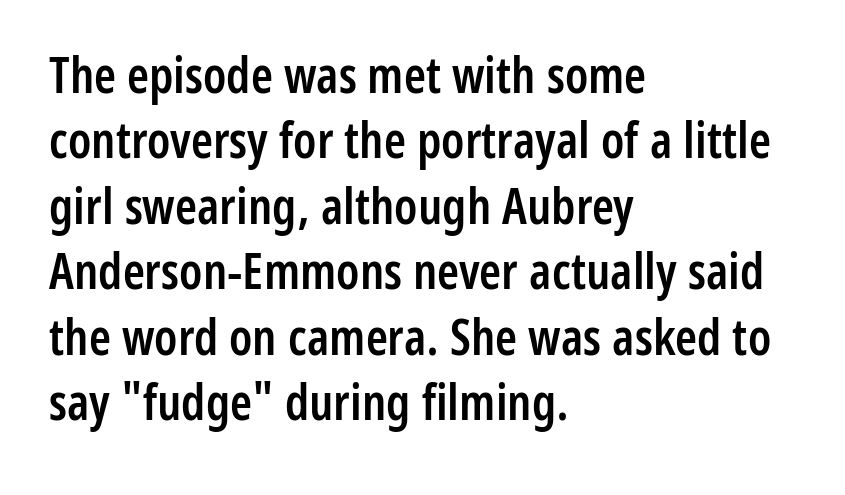
Q: Is the text bold? A: Semi-bold.
Q: Is the text italic (slanted)? A: No, it is upright.
Q: Is the typeface a serif or a sans-serif typeface? A: Sans-serif.
Q: Is the text underlined? A: No.
Q: How is the paragraph aligned? A: Left-aligned.
Q: Is the spacing between letters normal or unusually wide? A: Normal.
Q: Is the spacing between lines tight, normal or loose? A: Normal.
Q: Width (condensed, normal, or wide)? A: Condensed.
Q: Stroke contrast? A: Low.
Q: x-height? A: Medium.
Q: Monospaced? A: No.
